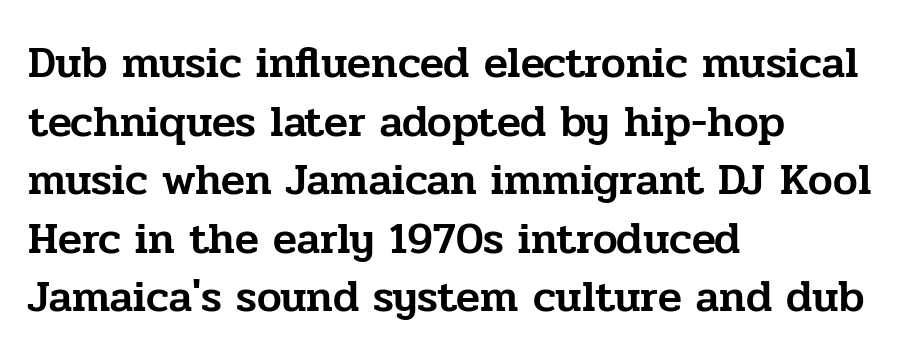
The image shows 44 px serif type, upright; set left-aligned, normal line spacing (1.33x), normal letter spacing, not underlined; low stroke contrast and a medium x-height.
